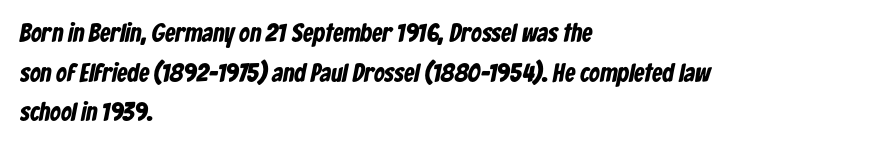
The image shows 26 px bold type; set left-aligned, normal line spacing (1.52x), normal letter spacing, not underlined.
